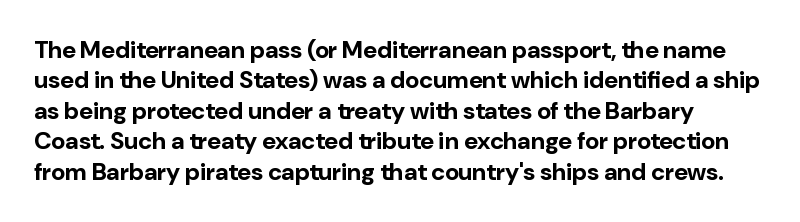
The image shows 24 px bold type, upright; set normal line spacing (1.27x), normal letter spacing, not underlined.
